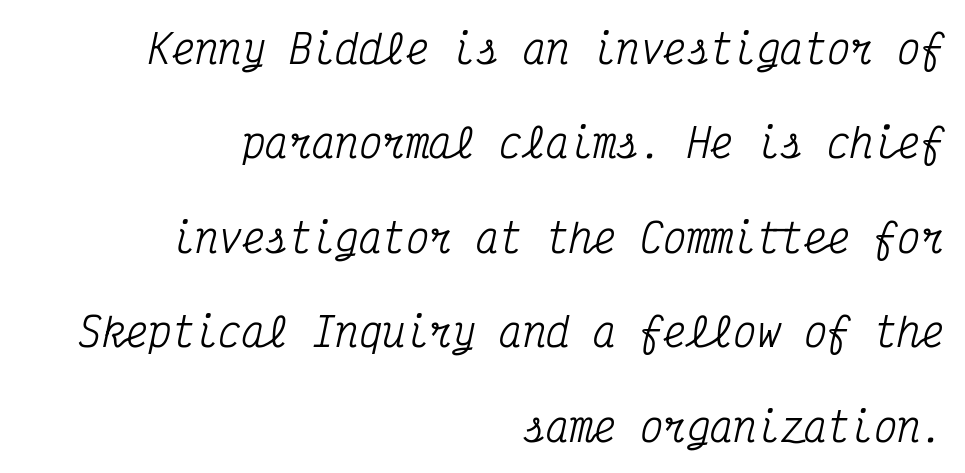
The image shows 39 px condensed serif type, italic (leaning right), monospaced; set right-aligned, loose line spacing (2.42x), normal letter spacing, not underlined; medium stroke contrast and a medium x-height.
